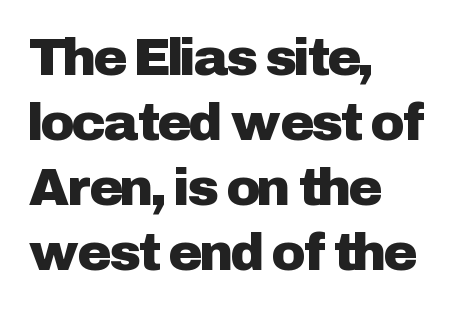
Each new line begins a customary step beneath the previous one. Words appear dense and cohesive because spacing is normal. Check under the words: just untouched page. You could not count columns in this text — the font is proportionally spaced. No italicization has been applied; the sample stays upright. The rendering anchors every line to the left-hand side.
